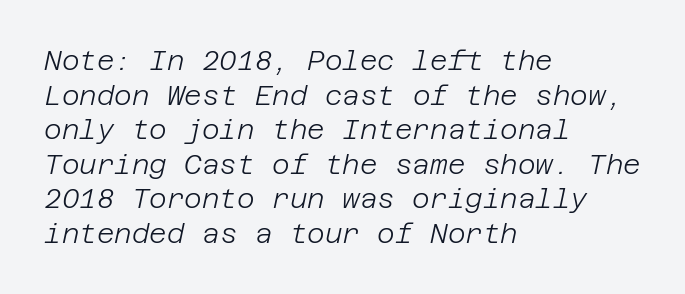
The image shows 27 px text type, italic (leaning right); set left-aligned, normal line spacing (1.28x), normal letter spacing, not underlined.
